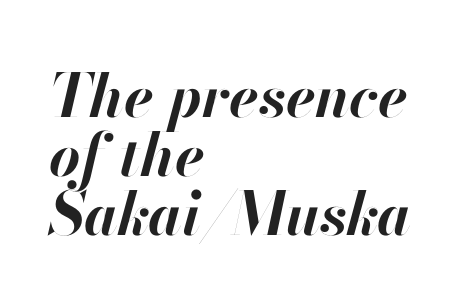
Q: Is the text bold? A: Yes.
Q: Is the text italic (slanted)? A: Yes, it leans right by about 13 degrees.
Q: Is the text underlined? A: No.
Q: How is the paragraph aligned? A: Left-aligned.
Q: Is the spacing between letters normal or unusually wide? A: Normal.
Q: Is the spacing between lines tight, normal or loose? A: Tight.
Q: Width (condensed, normal, or wide)? A: Normal.
Q: Stroke contrast? A: High.
Q: x-height? A: Small.
Q: Monospaced? A: No.
